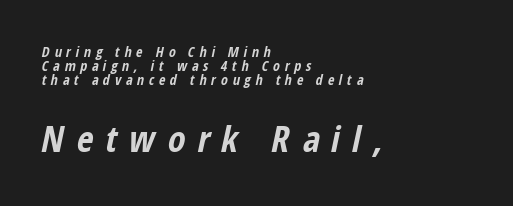
There's an unmistakable incline to the writing here. Underlining? Definitely not there. Is the type bold? Yes — the strokes are clearly thick and heavy. This sample has the flowing, uneven cadence of proportional lettering.
